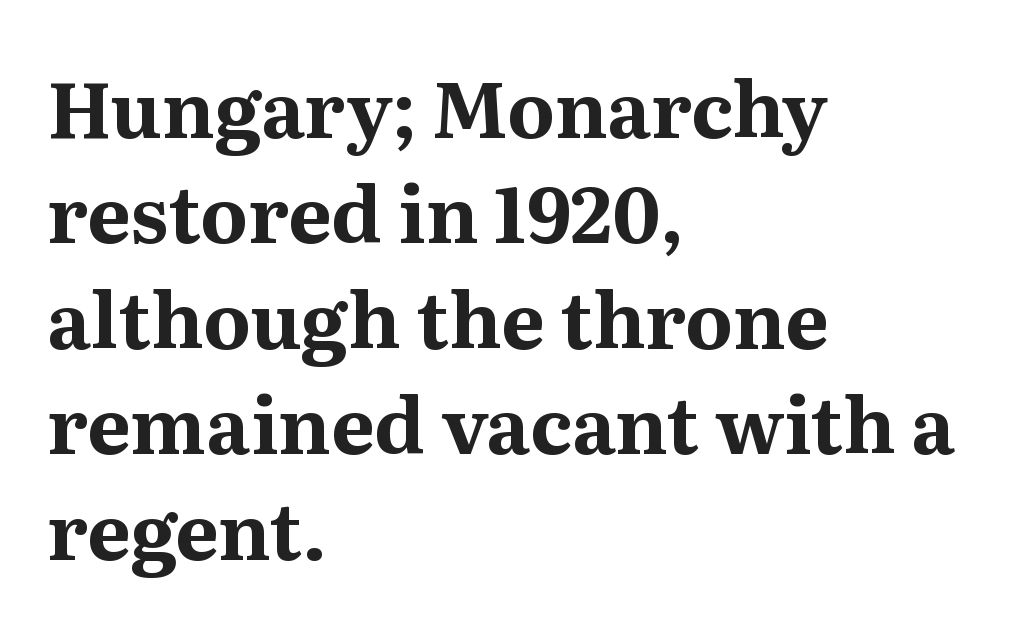
The image shows 77 px bold serif type, upright; set left-aligned, normal line spacing (1.37x), normal letter spacing, not underlined; medium stroke contrast and a medium x-height.
